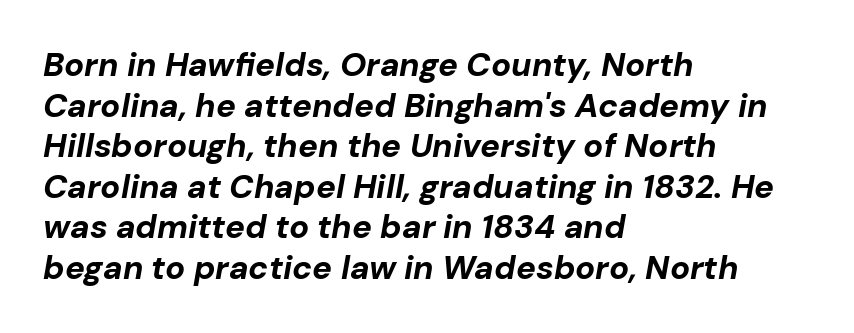
{"italic": "yes", "lean": "right", "slant_degrees": 10, "bold": "yes", "weight": "bold", "width": "normal", "stroke_contrast": "low", "x_height": "medium", "monospaced": "no", "underline": "no", "align": "left", "line_spacing_ratio": 1.23, "letter_spacing": "normal", "letter_spacing_em": 0.0, "glyph_px": 33}
